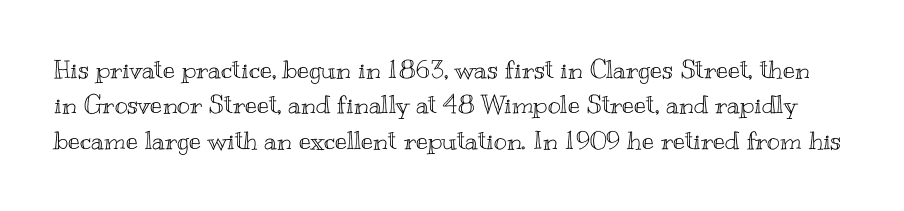
{"italic": "no", "underline": "no", "line_spacing": "normal", "line_spacing_ratio": 1.42, "letter_spacing": "normal", "letter_spacing_em": 0.0, "glyph_px": 25}
